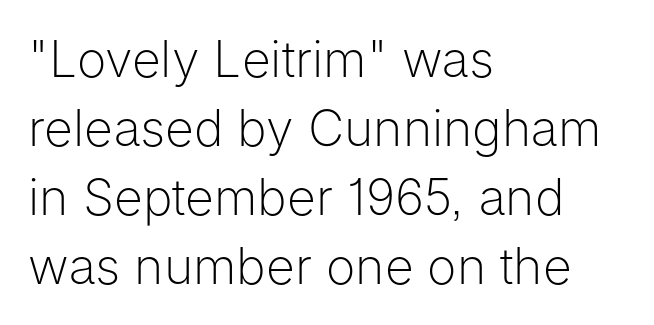
The image shows 50 px light sans-serif type, upright; set left-aligned, normal line spacing (1.38x), normal letter spacing, not underlined; low stroke contrast and a medium x-height.
